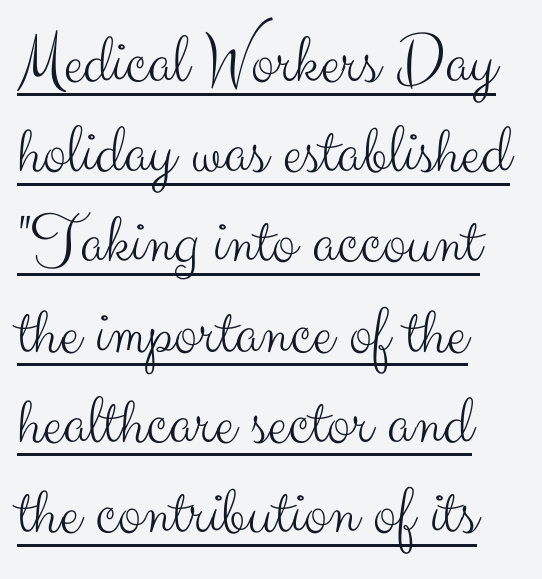
I'd call this a sans setting — the letters go barefoot. Check the space under the baseline: a stroke is drawn there. Heft: none added — not bold. Tracking here is standard; glyphs follow each other at the usual distance.
